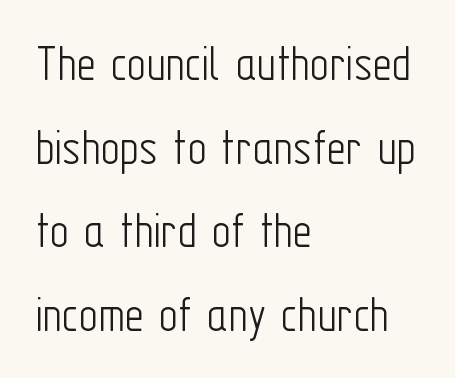
{"serif": "no", "italic": "no", "bold": "no", "weight": "light", "width": "condensed", "stroke_contrast": "low", "x_height": "medium", "monospaced": "no", "underline": "no", "align": "left", "line_spacing": "normal", "line_spacing_ratio": 1.58, "letter_spacing": "normal", "letter_spacing_em": 0.0, "glyph_px": 53}
